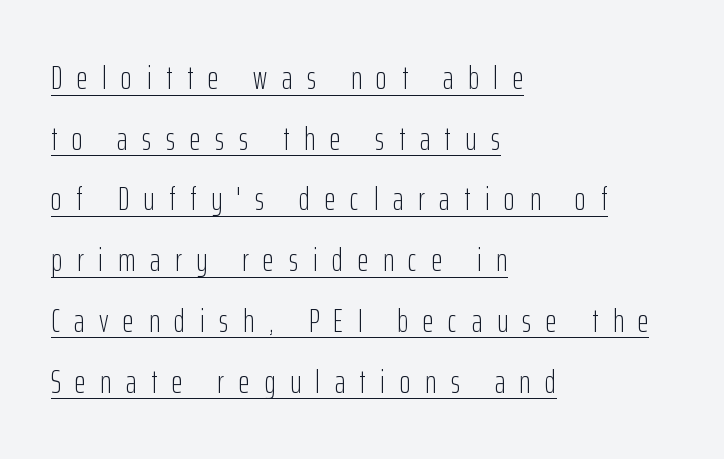
The image shows 33 px light, condensed sans-serif type, upright; set left-aligned, line spacing 1.84x, unusually wide letter spacing (+0.45 em), underlined; low stroke contrast and a medium x-height.
